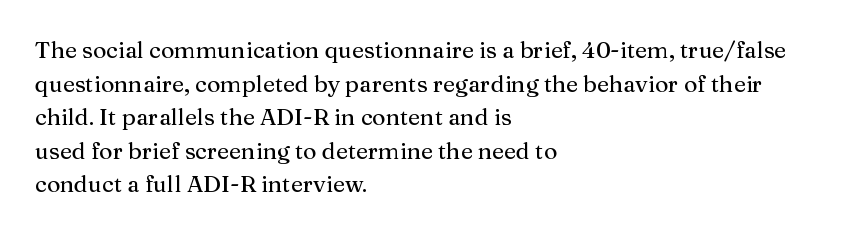
The image shows 23 px text type, upright; set left-aligned, normal line spacing (1.46x), normal letter spacing, not underlined.
